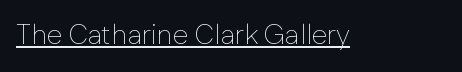
The image shows 28 px thin sans-serif type, upright; set normal letter spacing, underlined; low stroke contrast and a medium x-height.
